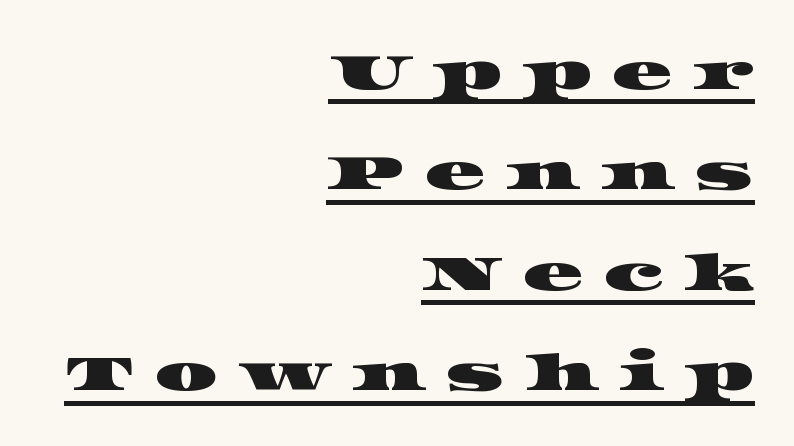
The image shows 50 px wide serif type; set right-aligned, loose line spacing (2.01x), unusually wide letter spacing (+0.39 em), underlined; high stroke contrast and a large x-height.
